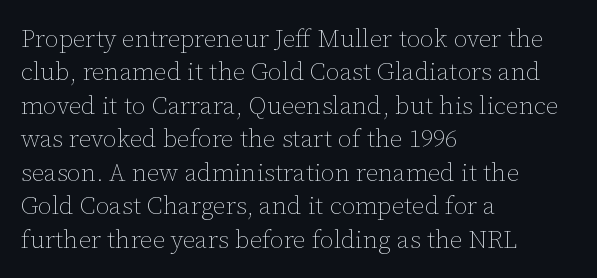
Q: Is the text bold? A: No.
Q: Is the text italic (slanted)? A: No, it is upright.
Q: Is the text underlined? A: No.
Q: How is the paragraph aligned? A: Left-aligned.
Q: Is the spacing between letters normal or unusually wide? A: Normal.
Q: Is the spacing between lines tight, normal or loose? A: Normal.
